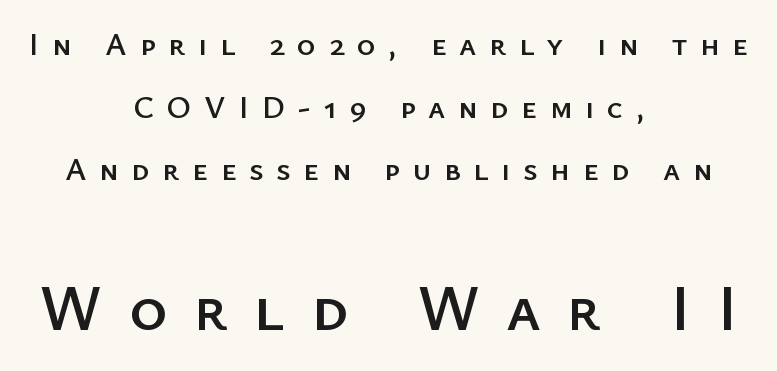
Q: Is the text italic (slanted)? A: No, it is upright.
Q: Is the typeface a serif or a sans-serif typeface? A: Sans-serif.
Q: Is the text underlined? A: No.
Q: How is the paragraph aligned? A: Centered.
Q: Is the spacing between letters normal or unusually wide? A: Unusually wide.
Q: Is the spacing between lines tight, normal or loose? A: Loose.
Q: Which block of text is set in a larger size, the first (top) or the second (bottom)? A: The second (bottom) one.
Q: Width (condensed, normal, or wide)? A: Normal.
Q: Stroke contrast? A: Low.
Q: x-height? A: Medium.
Q: Monospaced? A: No.
